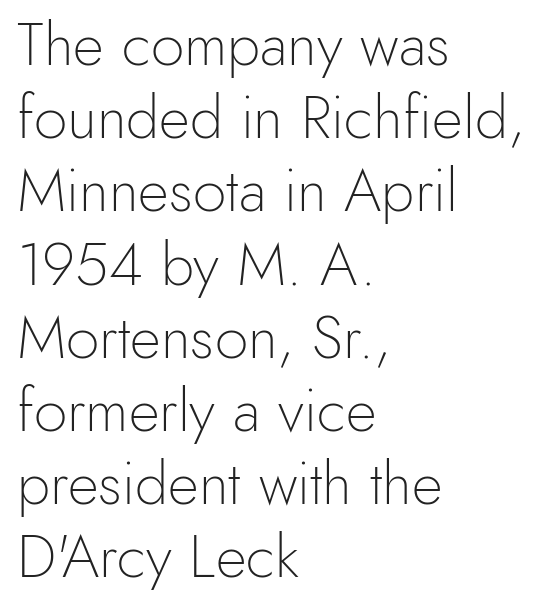
{"serif": "no", "italic": "no", "bold": "no", "weight": "light", "width": "normal", "x_height": "small", "monospaced": "no", "underline": "no", "align": "left", "line_spacing_ratio": 1.22, "letter_spacing": "normal", "letter_spacing_em": 0.0, "glyph_px": 60}
